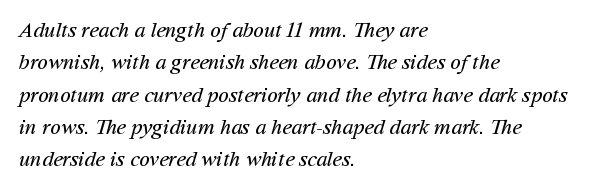
{"bold": "no", "underline": "no", "align": "left", "line_spacing": "normal", "line_spacing_ratio": 1.47, "letter_spacing": "normal", "letter_spacing_em": 0.0, "glyph_px": 22}
